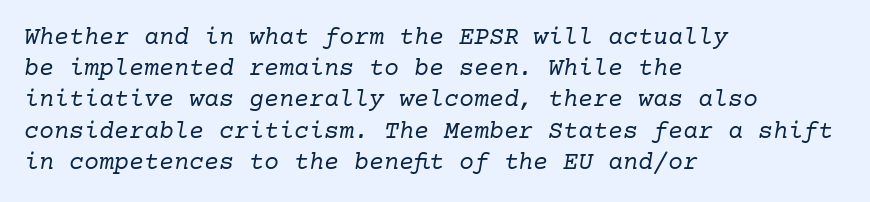
How are the letters spaced? Ordinarily, with no added tracking. The typography opts for an oblique posture over an upright one. Nothing heavy about these letters — not bold at all. Successive baselines arrive at the customary interval. The words here are not underlined. A classic flush-left, rag-right setting is used for this passage.
